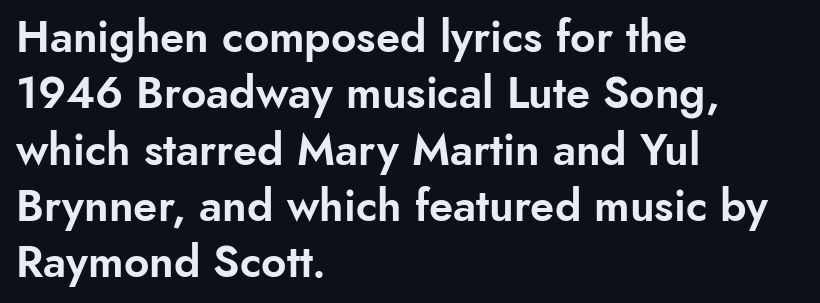
The image shows 44 px sans-serif type, upright; set left-aligned, normal line spacing (1.28x), normal letter spacing, not underlined; low stroke contrast and a small x-height.
